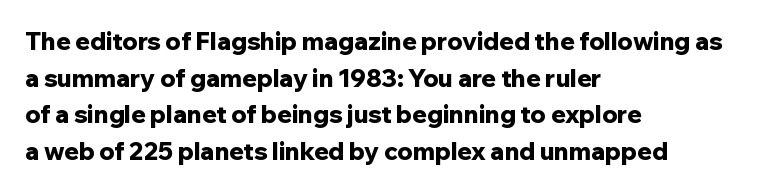
A typesetter would call this zero additional tracking. The letters stand upright; this is a roman face. Regular leading. The passage is arranged the way most books set body copy — flush left. Rule under the text: the space is simply empty. Strokes here are thick enough to call this a true bold.
